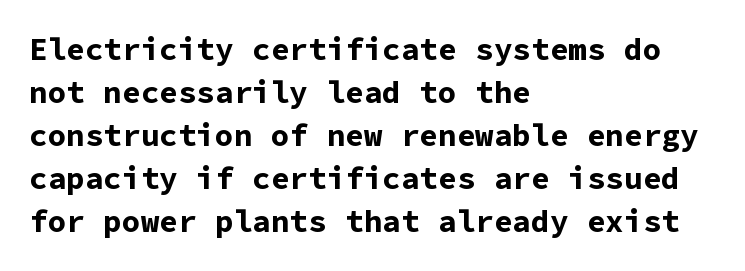
A classic flush-left, rag-right setting is used for this passage. Each new line begins a customary step beneath the previous one. The zone under the glyphs is completely vacant. This is the regular roman posture of the typeface. Do the characters align in a grid? Yes, the font is monospaced. This is heavy type, rendered in bold.
